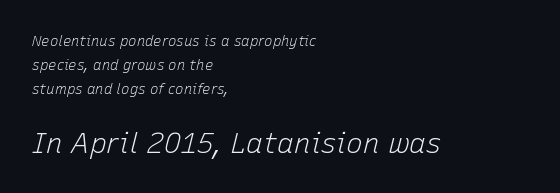
{"italic": "yes", "lean": "right", "slant_degrees": 15, "bold": "no", "weight": "light", "width": "normal", "stroke_contrast": "low", "x_height": "medium", "monospaced": "no", "underline": "no", "align": "left", "line_spacing_ratio": 1.71, "letter_spacing": "normal", "letter_spacing_em": 0.0, "larger_block": "second", "size_ratio": 2.0, "glyph_px": 28}
